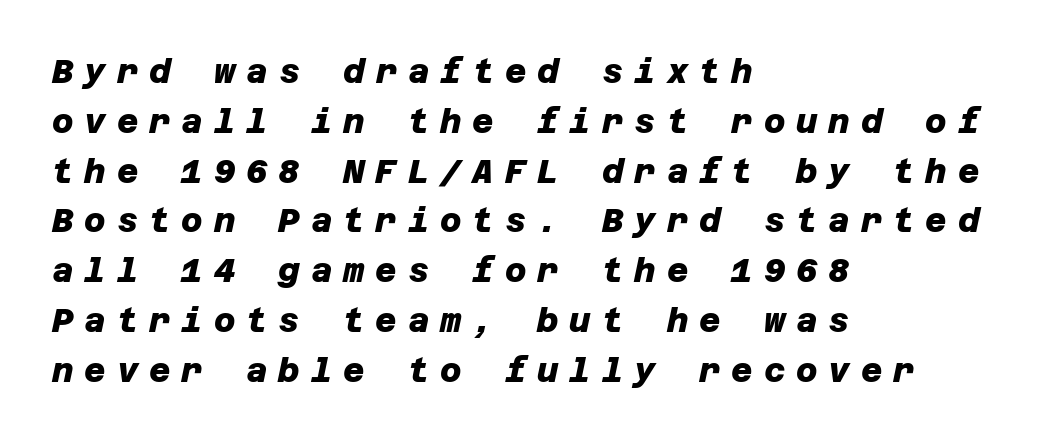
Q: Is the text bold? A: Yes.
Q: Is the typeface a serif or a sans-serif typeface? A: Sans-serif.
Q: Is the text underlined? A: No.
Q: How is the paragraph aligned? A: Left-aligned.
Q: Is the spacing between letters normal or unusually wide? A: Unusually wide.
Q: Is the spacing between lines tight, normal or loose? A: Normal.
Q: Width (condensed, normal, or wide)? A: Normal.
Q: Stroke contrast? A: Low.
Q: x-height? A: Large.
